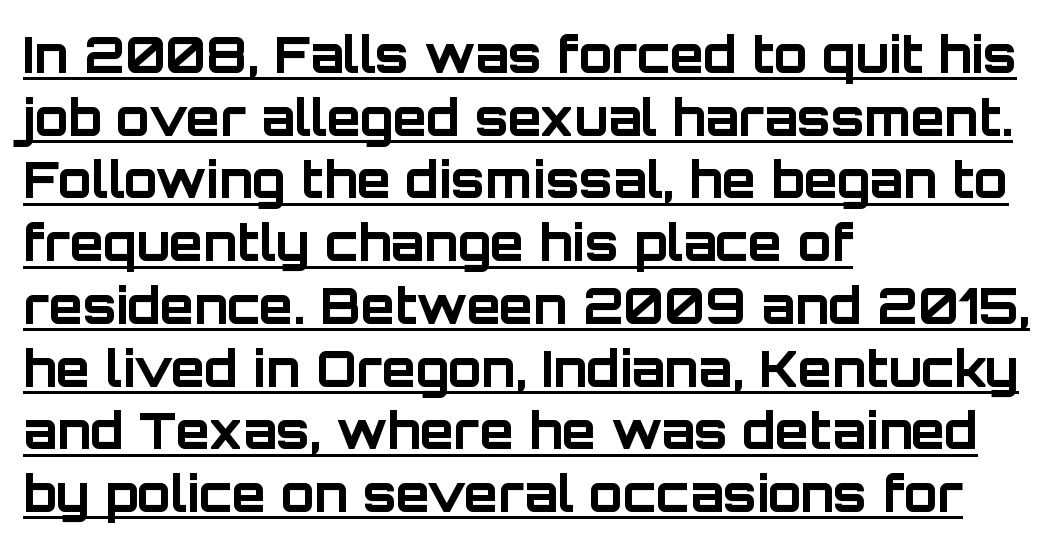
Q: Is the text bold? A: Yes.
Q: Is the text italic (slanted)? A: No, it is upright.
Q: Is the typeface a serif or a sans-serif typeface? A: Sans-serif.
Q: Is the text underlined? A: Yes.
Q: How is the paragraph aligned? A: Left-aligned.
Q: Is the spacing between letters normal or unusually wide? A: Normal.
Q: Is the spacing between lines tight, normal or loose? A: Normal.
Q: Width (condensed, normal, or wide)? A: Normal.
Q: Stroke contrast? A: Low.
Q: x-height? A: Large.
Q: Monospaced? A: No.
